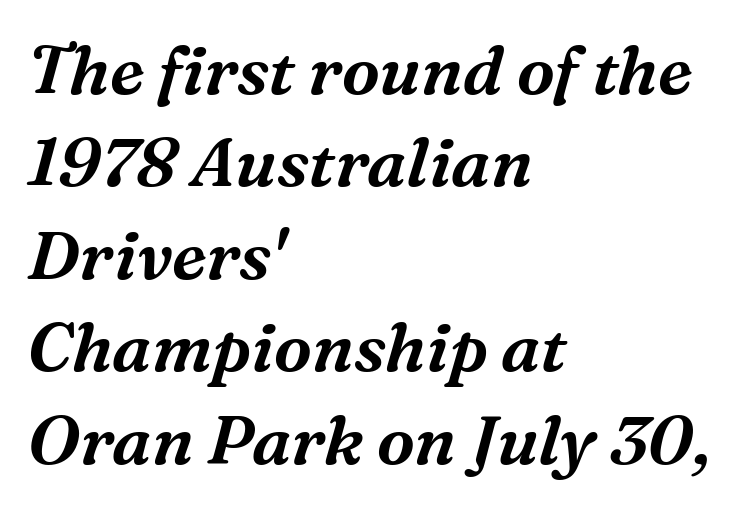
Q: Is the text italic (slanted)? A: Yes, it leans right by about 16 degrees.
Q: Is the typeface a serif or a sans-serif typeface? A: Serif.
Q: Is the text underlined? A: No.
Q: How is the paragraph aligned? A: Left-aligned.
Q: Is the spacing between letters normal or unusually wide? A: Normal.
Q: Is the spacing between lines tight, normal or loose? A: Normal.
Q: Width (condensed, normal, or wide)? A: Normal.
Q: Stroke contrast? A: Medium.
Q: x-height? A: Medium.
Q: Monospaced? A: No.
